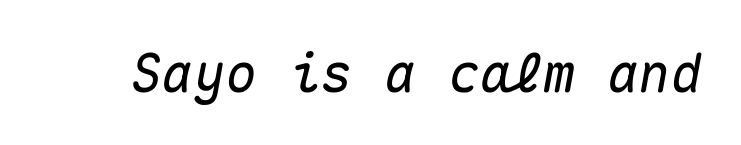
Is the letter spacing exaggerated? No — it looks like the ordinary default. In terms of posture, this sample is oblique. The passage shown is typed in a monospace face where columns stay perfectly aligned. Descenders are the only things crossing below the line.
